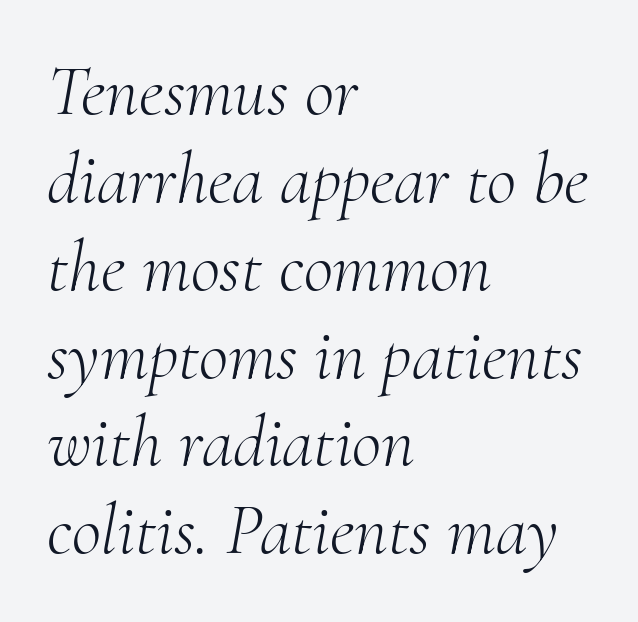
The passage shown is typed in a proportional face where columns would drift. Looking at the ascenders, they clearly lean. These glyphs show unthickened strokes, regular width or finer. Horizontal alignment here is leftward, the default for most running prose. The designer went with a serif here, giving each stem small feet. Nobody drew a line under any word here.
